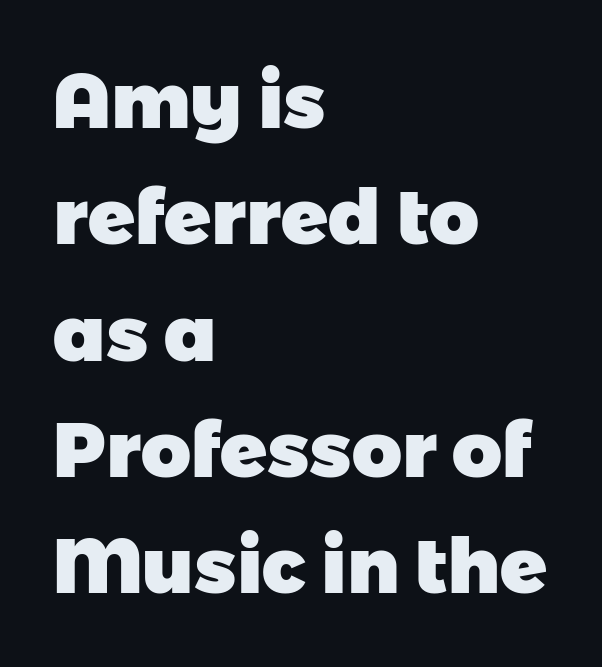
Q: Is the text bold? A: Yes.
Q: Is the typeface a serif or a sans-serif typeface? A: Sans-serif.
Q: Is the text underlined? A: No.
Q: How is the paragraph aligned? A: Left-aligned.
Q: Is the spacing between letters normal or unusually wide? A: Normal.
Q: Is the spacing between lines tight, normal or loose? A: Normal.
Q: Width (condensed, normal, or wide)? A: Normal.
Q: Stroke contrast? A: Low.
Q: x-height? A: Medium.
Q: Monospaced? A: No.
